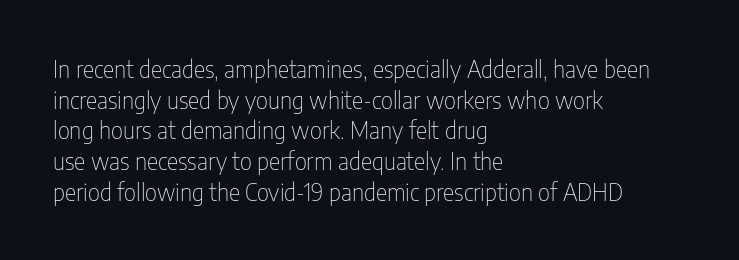
The image shows 24 px text type, upright; set left-aligned, normal line spacing (1.28x), normal letter spacing, not underlined.
